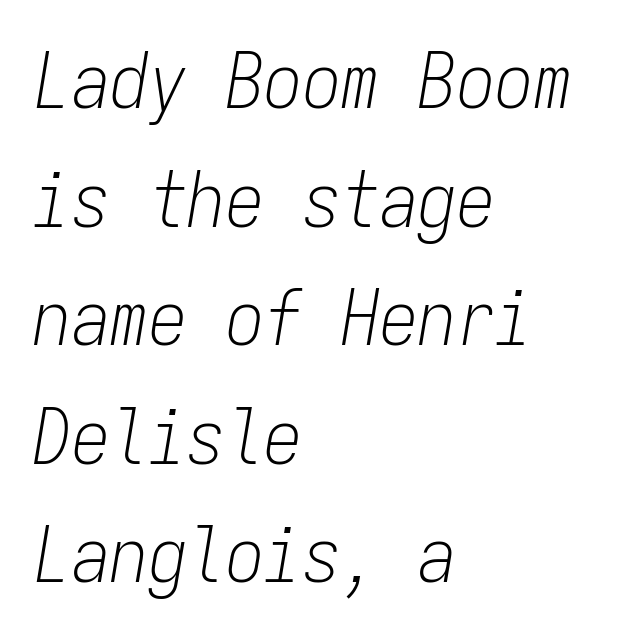
Q: Is the text bold? A: No.
Q: Is the text italic (slanted)? A: Yes, it leans right by about 9 degrees.
Q: Is the text underlined? A: No.
Q: How is the paragraph aligned? A: Left-aligned.
Q: Is the spacing between letters normal or unusually wide? A: Normal.
Q: Is the spacing between lines tight, normal or loose? A: Normal.
Q: Width (condensed, normal, or wide)? A: Condensed.
Q: Stroke contrast? A: Low.
Q: x-height? A: Medium.
Q: Monospaced? A: Yes.
